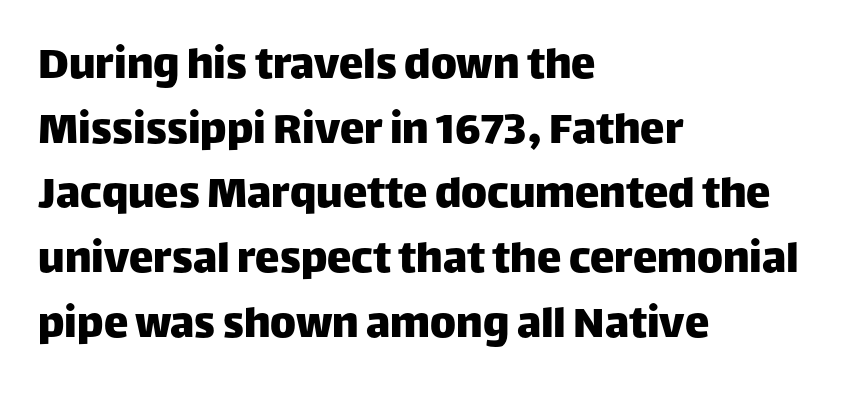
The image shows 49 px sans-serif type, upright; set left-aligned, normal line spacing (1.32x), normal letter spacing, not underlined; low stroke contrast and a large x-height.
